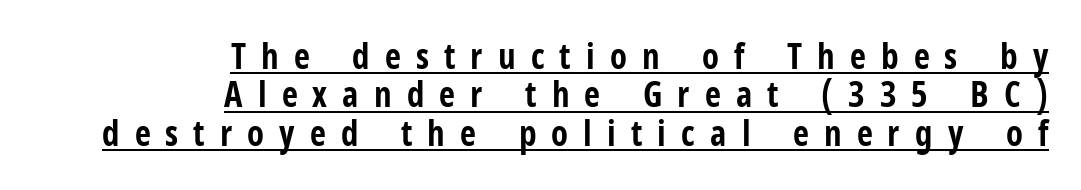
What's the leading like? Squeezed, with rows nearly overlapping. Short note: letters widely spaced. The letters stand straight up with perfectly vertical stems. Is there an underline? Yes — a line sits under the letters.
